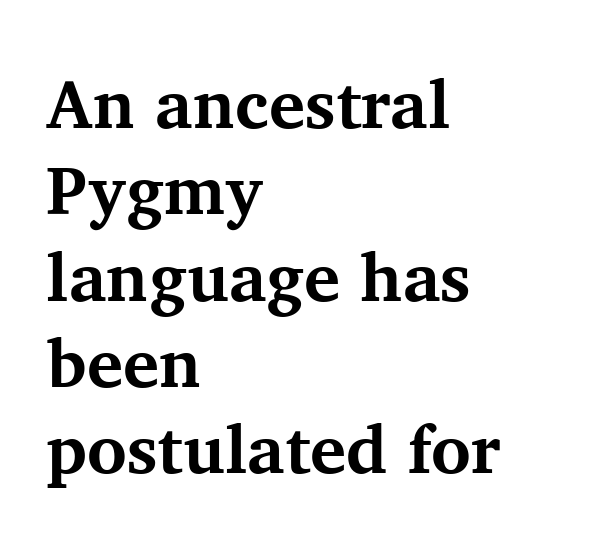
Q: Is the text bold? A: Yes.
Q: Is the text italic (slanted)? A: No, it is upright.
Q: Is the typeface a serif or a sans-serif typeface? A: Serif.
Q: Is the text underlined? A: No.
Q: How is the paragraph aligned? A: Left-aligned.
Q: Is the spacing between letters normal or unusually wide? A: Normal.
Q: Is the spacing between lines tight, normal or loose? A: Normal.
Q: Width (condensed, normal, or wide)? A: Normal.
Q: Stroke contrast? A: Medium.
Q: x-height? A: Medium.
Q: Monospaced? A: No.
